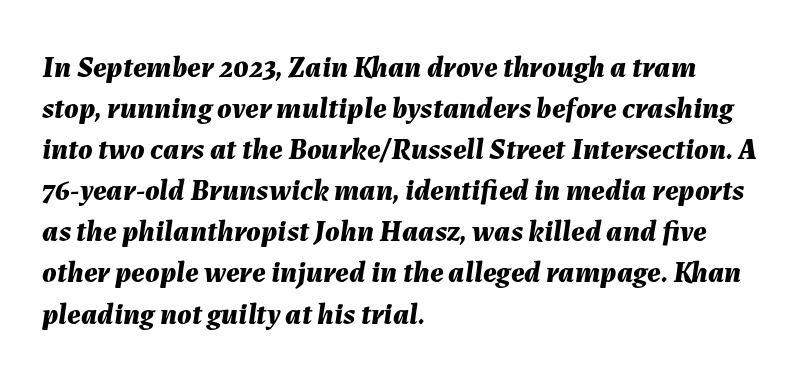
{"italic": "yes", "lean": "right", "slant_degrees": 7, "bold": "yes", "weight": "bold", "width": "normal", "stroke_contrast": "medium", "x_height": "medium", "monospaced": "no", "underline": "no", "align": "left", "line_spacing": "normal", "line_spacing_ratio": 1.37, "letter_spacing": "normal", "letter_spacing_em": 0.0, "glyph_px": 30}
